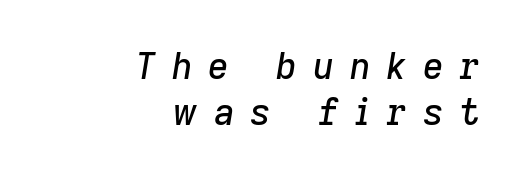
Q: Is the text italic (slanted)? A: Yes, it leans right by about 9 degrees.
Q: Is the text underlined? A: No.
Q: How is the paragraph aligned? A: Right-aligned.
Q: Is the spacing between letters normal or unusually wide? A: Unusually wide.
Q: Is the spacing between lines tight, normal or loose? A: Normal.
Q: Width (condensed, normal, or wide)? A: Normal.
Q: Stroke contrast? A: Low.
Q: x-height? A: Medium.
Q: Monospaced? A: No.
